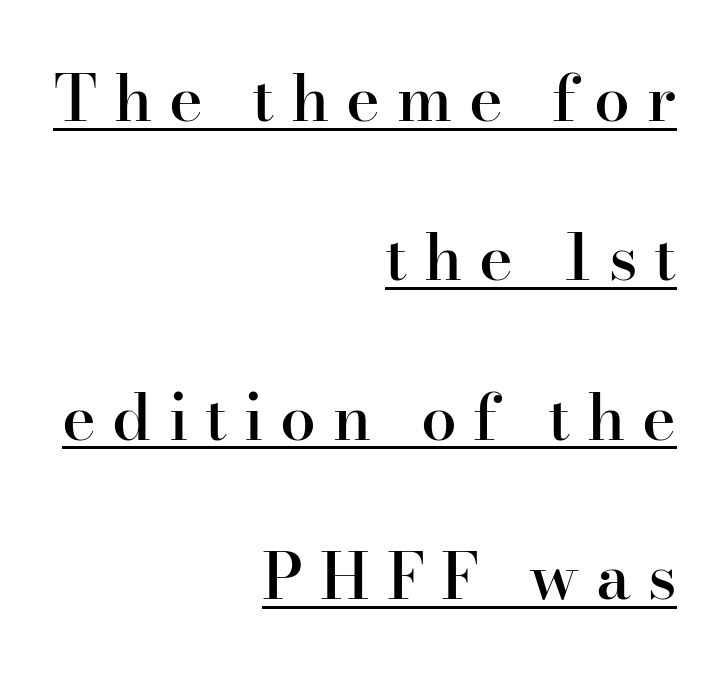
{"serif": "yes", "italic": "no", "bold": "semi", "weight": "semibold", "width": "normal", "stroke_contrast": "high", "x_height": "small", "monospaced": "no", "underline": "yes", "align": "right", "line_spacing": "loose", "line_spacing_ratio": 2.49, "letter_spacing": "wide", "letter_spacing_em": 0.26, "glyph_px": 64}
